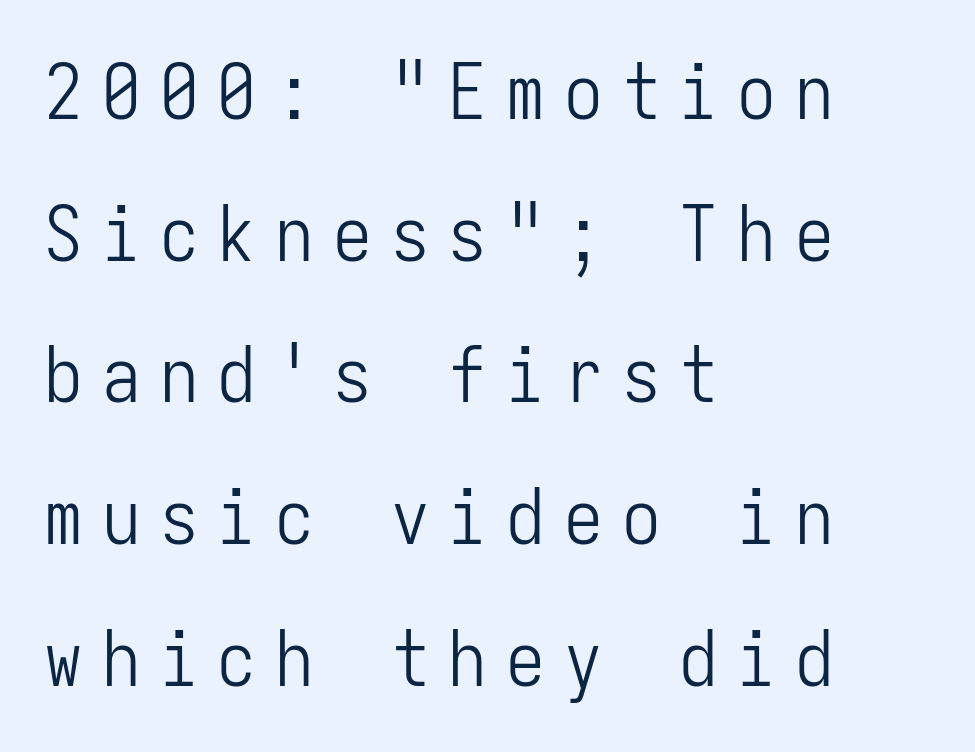
{"serif": "no", "italic": "no", "bold": "no", "weight": "light", "width": "condensed", "stroke_contrast": "low", "x_height": "medium", "monospaced": "yes", "underline": "no", "align": "left", "line_spacing_ratio": 1.84, "letter_spacing": "wide", "letter_spacing_em": 0.25, "glyph_px": 77}
